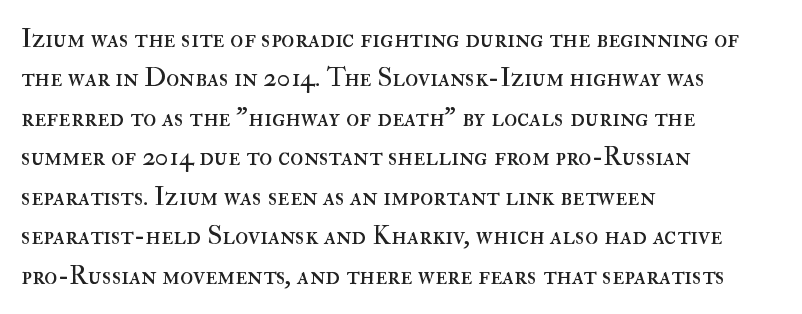
The image shows 27 px text type, upright; set left-aligned, normal line spacing (1.46x), normal letter spacing, not underlined.
